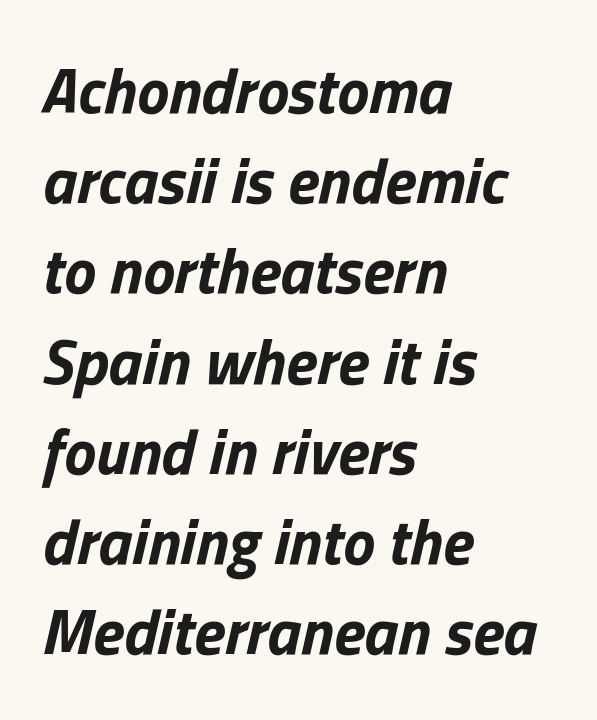
{"italic": "yes", "lean": "right", "slant_degrees": 13, "bold": "yes", "weight": "bold", "width": "normal", "stroke_contrast": "low", "x_height": "medium", "monospaced": "no", "underline": "no", "align": "left", "line_spacing": "normal", "line_spacing_ratio": 1.41, "letter_spacing": "normal", "letter_spacing_em": 0.0, "glyph_px": 64}
